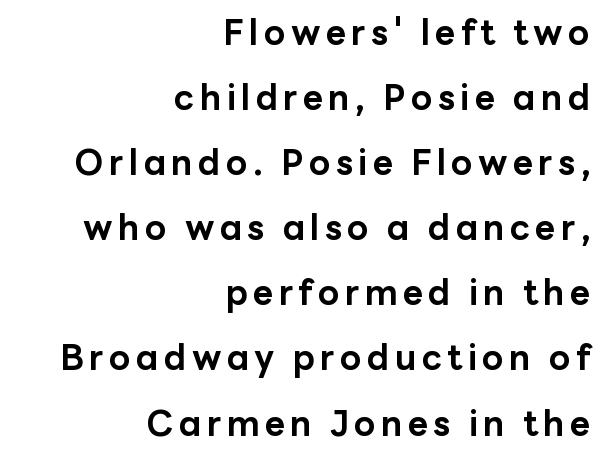
{"serif": "no", "italic": "no", "bold": "yes", "weight": "bold", "width": "normal", "stroke_contrast": "low", "x_height": "medium", "monospaced": "no", "underline": "no", "align": "right", "line_spacing_ratio": 1.86, "glyph_px": 35}
